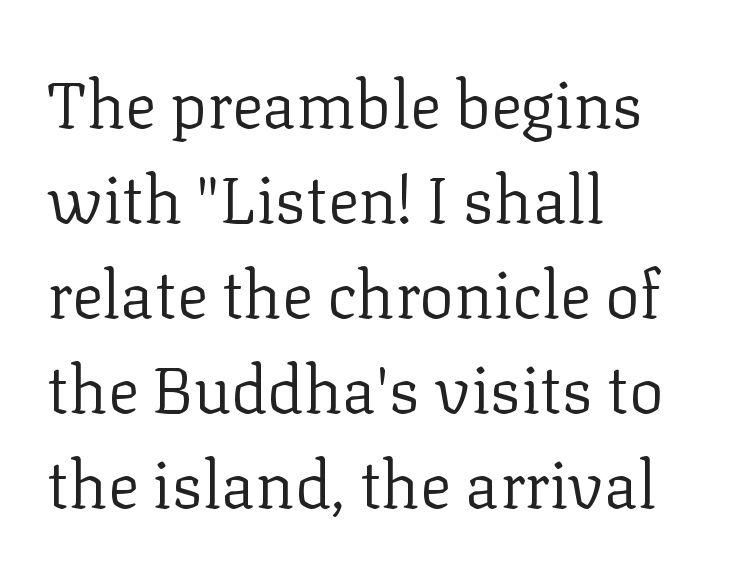
{"serif": "yes", "italic": "no", "bold": "no", "weight": "regular", "width": "normal", "stroke_contrast": "low", "x_height": "medium", "monospaced": "no", "underline": "no", "align": "left", "line_spacing": "normal", "line_spacing_ratio": 1.46, "letter_spacing": "normal", "letter_spacing_em": 0.0, "glyph_px": 65}
